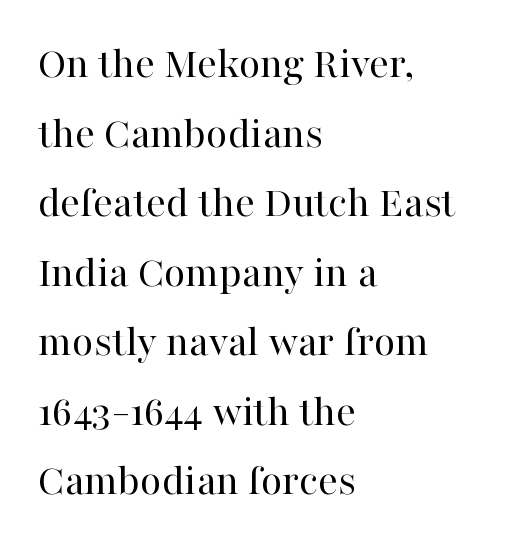
The rag falls on the right side of this text block. The leading is moderate, giving the passage an even texture. Ink coverage per letter is moderate at most. This sample has the flowing, uneven cadence of proportional lettering.
